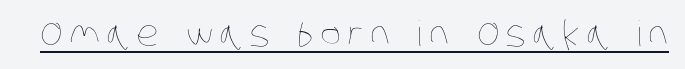
Q: Is the text bold? A: No.
Q: Is the text underlined? A: Yes.
Q: Width (condensed, normal, or wide)? A: Condensed.
Q: Stroke contrast? A: Low.
Q: x-height? A: Large.
Q: Monospaced? A: No.
